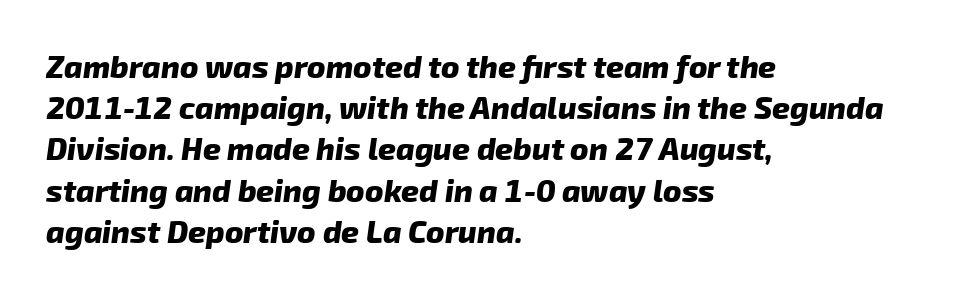
{"serif": "no", "bold": "yes", "weight": "heavy", "width": "normal", "stroke_contrast": "low", "x_height": "medium", "monospaced": "no", "underline": "no", "align": "left", "line_spacing": "normal", "line_spacing_ratio": 1.33, "letter_spacing": "normal", "letter_spacing_em": 0.0, "glyph_px": 31}
